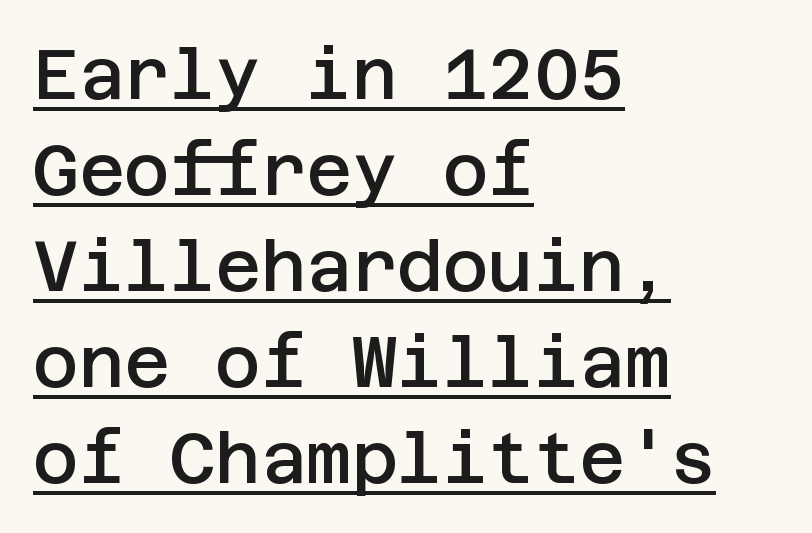
The image shows 70 px semibold sans-serif type, upright; set left-aligned, normal line spacing (1.37x), normal letter spacing, underlined; low stroke contrast and a large x-height.
